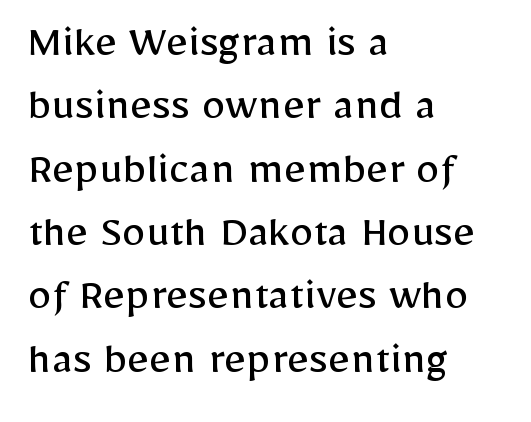
The image shows 48 px regular-weight sans-serif type, upright; set left-aligned, normal line spacing (1.32x), normal letter spacing, not underlined; low stroke contrast and a medium x-height.
